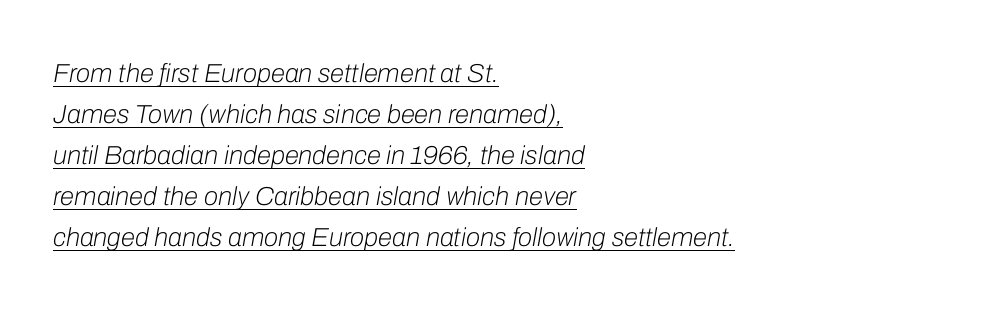
The font sits on the lighter half of the weight spectrum, regular included. The passage is arranged the way most books set body copy — flush left. The rendering keeps characters at their native spacing. Designer's note — italics engaged. Looks like someone drew a line under every word here.
